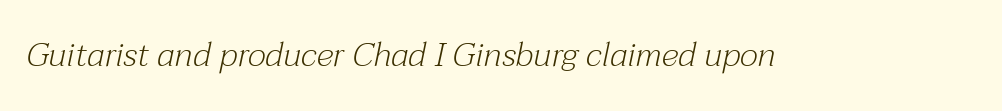
{"serif": "yes", "italic": "yes", "lean": "right", "slant_degrees": 12, "bold": "no", "weight": "light", "width": "normal", "stroke_contrast": "medium", "x_height": "medium", "monospaced": "no", "underline": "no", "letter_spacing": "normal", "letter_spacing_em": 0.0, "glyph_px": 34}
